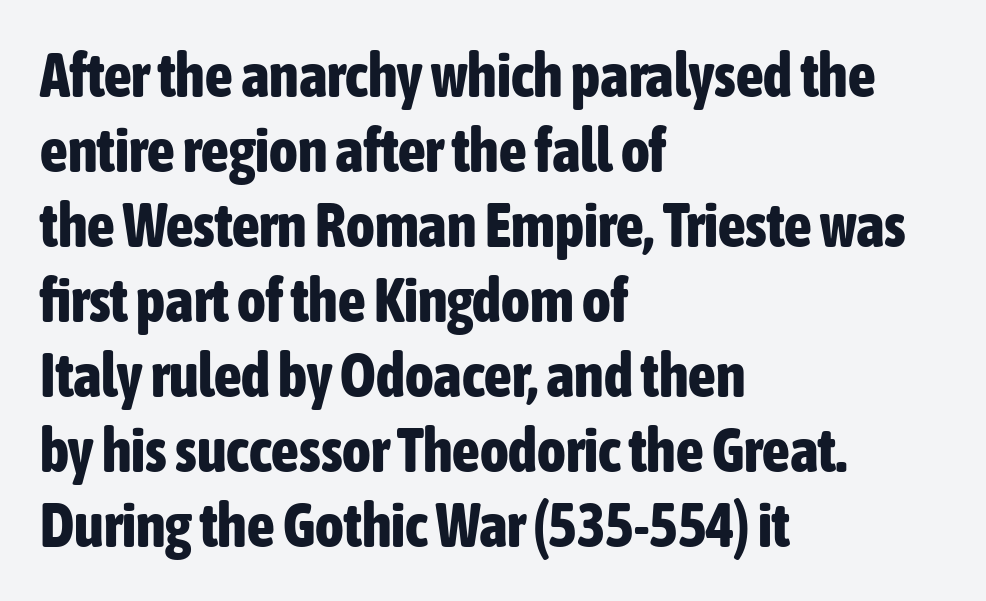
The glyphs have the mass of a bold cut. Underlining? Definitely not there. Nothing unusual about the tracking: characters are spaced as the font intends. A typesetter would call this proportional, since set widths differ per character.
